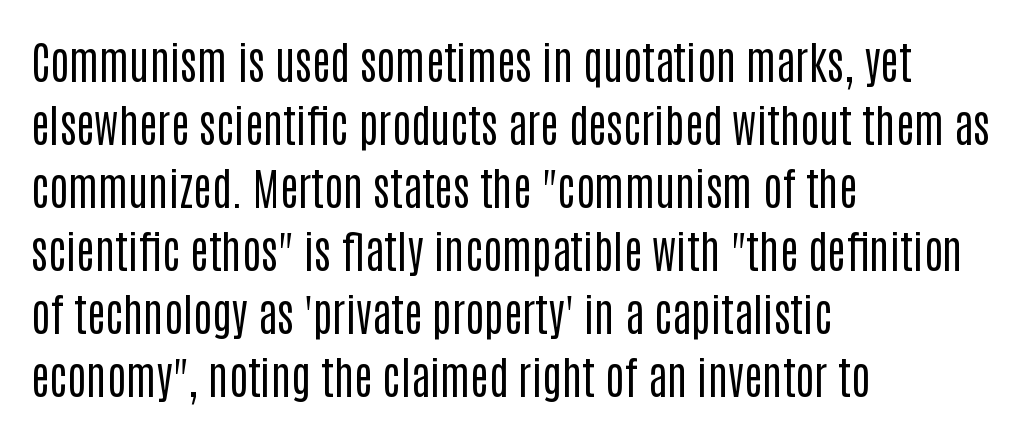
The image shows 44 px regular-weight, condensed sans-serif type, upright; set left-aligned, normal line spacing (1.43x), normal letter spacing, not underlined; low stroke contrast and a large x-height.
